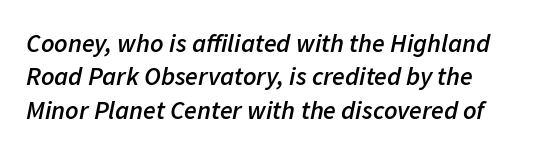
The block of text has a typical density, with ordinary space between rows. Nothing unusual about the tracking: characters are spaced as the font intends. How heavy is the stroke? Medium-heavy — a semibold, shy of bold. Lines of text with bare space underneath. Looking at the ascenders, they clearly lean.
